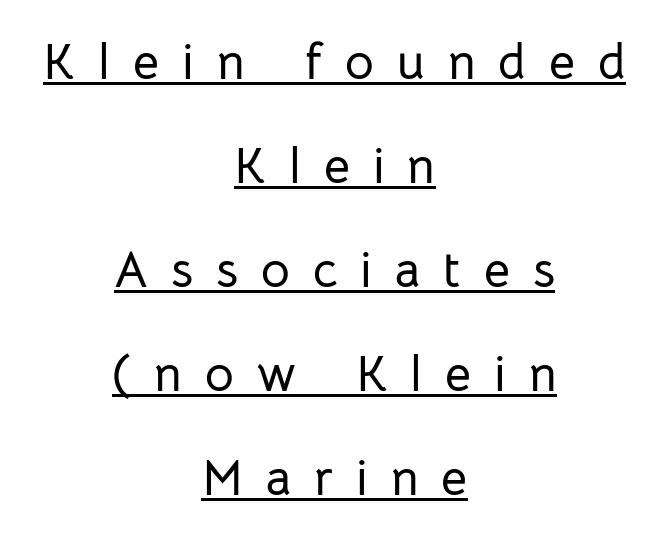
You could fit nearly another row in the gap between these rows. Note: no serifs on the glyphs. Here the designer chose a conventional face with non-uniform glyph widths. Compared with typical body copy, the letter spacing here is much looser.
